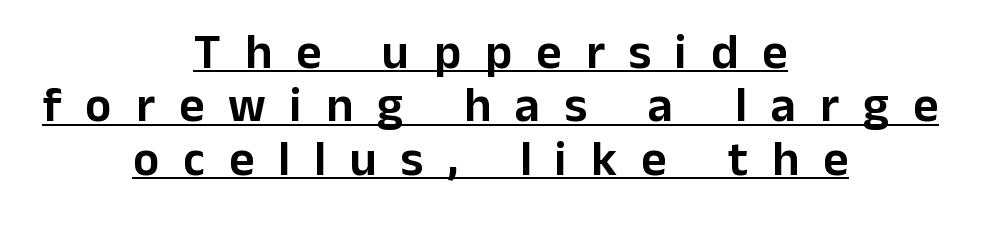
Compared with typical paragraphs, the rows here are closer together. Every stem runs plumb, perpendicular to the baseline. The typesetter has applied underlining to the passage shown. This is sans-serif lettering, the kind often seen on screens and signage. This rendering uses center alignment, leaving both contours irregular but symmetric. Do the characters align in a grid? No, the font is proportional.
